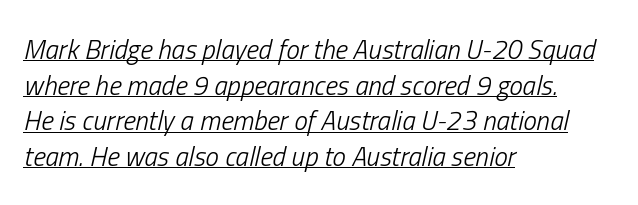
{"italic": "yes", "lean": "right", "slant_degrees": 13, "bold": "no", "underline": "yes", "align": "left", "line_spacing": "normal", "line_spacing_ratio": 1.32, "letter_spacing": "normal", "letter_spacing_em": 0.0, "glyph_px": 27}
